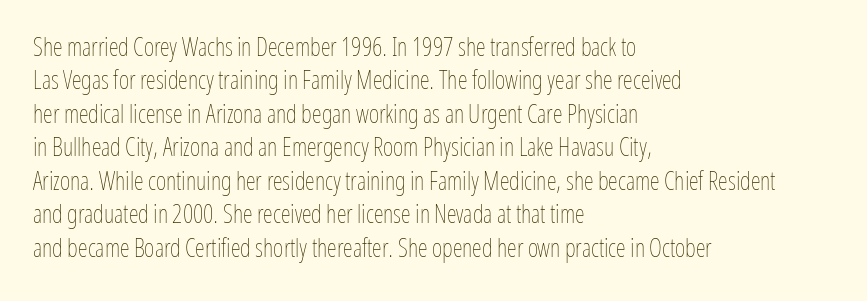
Q: Is the text bold? A: No.
Q: Is the text italic (slanted)? A: No, it is upright.
Q: Is the text underlined? A: No.
Q: How is the paragraph aligned? A: Left-aligned.
Q: Is the spacing between letters normal or unusually wide? A: Normal.
Q: Is the spacing between lines tight, normal or loose? A: Normal.
